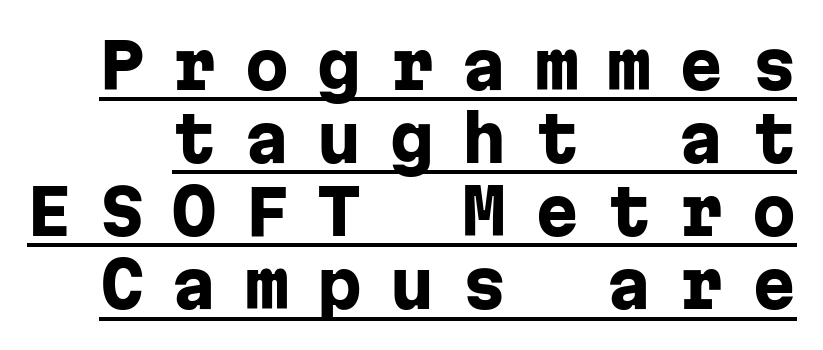
Q: Is the text bold? A: Yes.
Q: Is the text italic (slanted)? A: No, it is upright.
Q: Is the typeface a serif or a sans-serif typeface? A: Sans-serif.
Q: Is the text underlined? A: Yes.
Q: Is the spacing between letters normal or unusually wide? A: Unusually wide.
Q: Width (condensed, normal, or wide)? A: Normal.
Q: Stroke contrast? A: Low.
Q: x-height? A: Medium.
Q: Monospaced? A: Yes.
